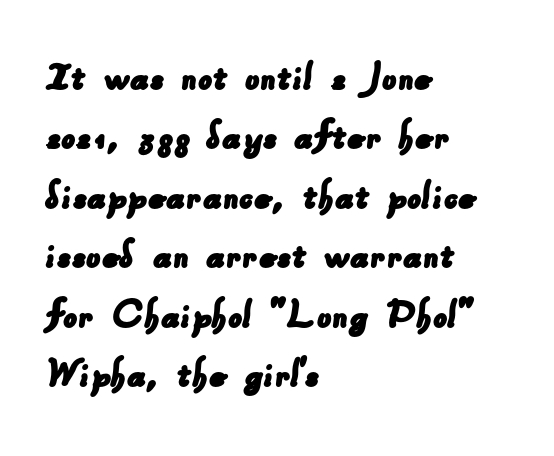
Q: Is the typeface a serif or a sans-serif typeface? A: Sans-serif.
Q: Is the text underlined? A: No.
Q: How is the paragraph aligned? A: Left-aligned.
Q: Is the spacing between letters normal or unusually wide? A: Normal.
Q: Is the spacing between lines tight, normal or loose? A: Normal.
Q: Width (condensed, normal, or wide)? A: Normal.
Q: Stroke contrast? A: Low.
Q: x-height? A: Small.
Q: Monospaced? A: No.
